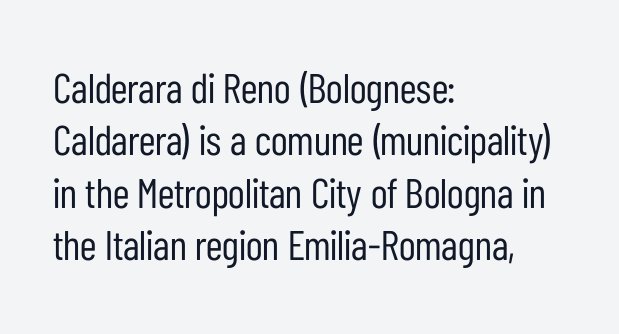
Q: Is the text bold? A: No.
Q: Is the text italic (slanted)? A: No, it is upright.
Q: Is the typeface a serif or a sans-serif typeface? A: Sans-serif.
Q: Is the text underlined? A: No.
Q: How is the paragraph aligned? A: Left-aligned.
Q: Is the spacing between letters normal or unusually wide? A: Normal.
Q: Is the spacing between lines tight, normal or loose? A: Normal.
Q: Width (condensed, normal, or wide)? A: Condensed.
Q: Stroke contrast? A: Low.
Q: x-height? A: Medium.
Q: Monospaced? A: No.
